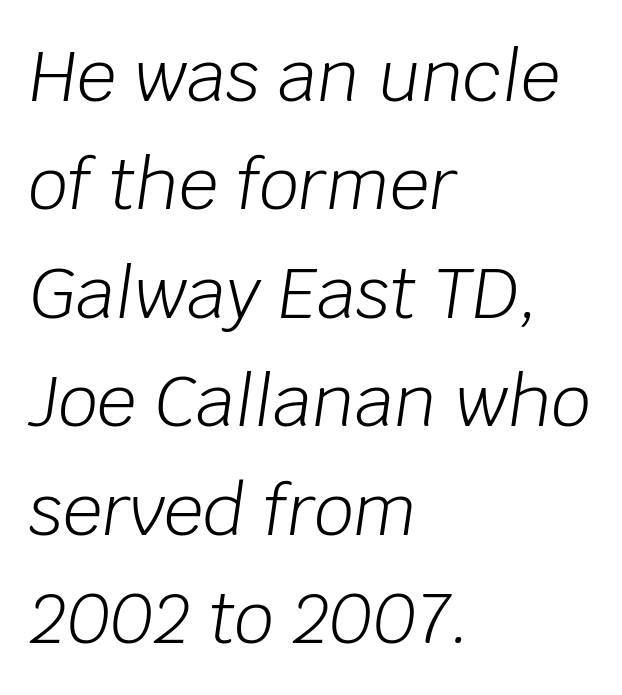
{"italic": "yes", "lean": "right", "slant_degrees": 8, "bold": "no", "weight": "light", "width": "normal", "stroke_contrast": "low", "x_height": "large", "monospaced": "no", "underline": "no", "align": "left", "line_spacing": "normal", "line_spacing_ratio": 1.55, "letter_spacing": "normal", "letter_spacing_em": 0.0, "glyph_px": 70}
